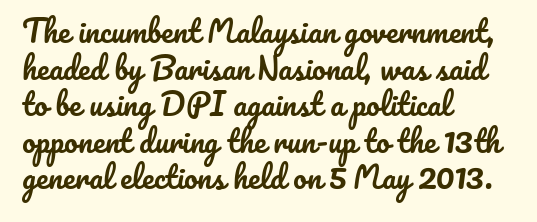
Layout note: lines flush left. The gap between lines stays unmarked. This rendering leaves character spacing at its baseline value. Note the varied advance widths — an 'i' is clearly narrower than an 'm'.
